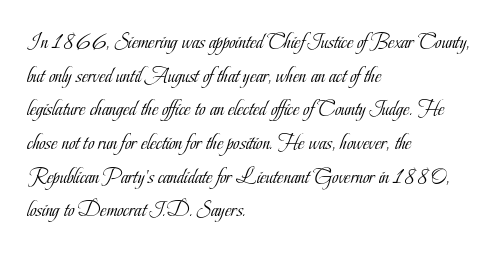
{"bold": "no", "underline": "no", "align": "left", "line_spacing": "normal", "line_spacing_ratio": 1.53, "letter_spacing": "normal", "letter_spacing_em": 0.0, "glyph_px": 22}
